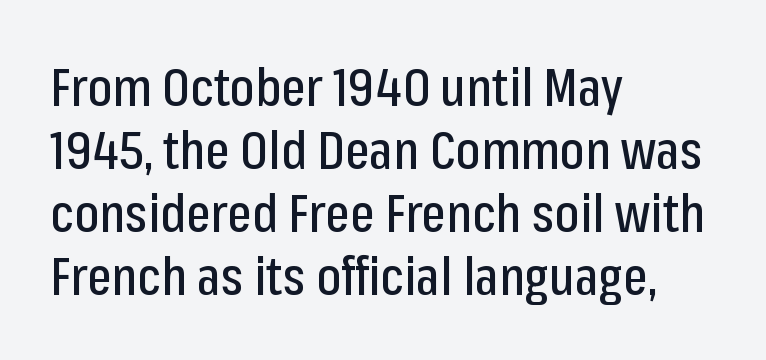
Q: Is the text italic (slanted)? A: No, it is upright.
Q: Is the typeface a serif or a sans-serif typeface? A: Sans-serif.
Q: Is the text underlined? A: No.
Q: How is the paragraph aligned? A: Left-aligned.
Q: Is the spacing between letters normal or unusually wide? A: Normal.
Q: Width (condensed, normal, or wide)? A: Condensed.
Q: Stroke contrast? A: Low.
Q: x-height? A: Medium.
Q: Monospaced? A: No.
